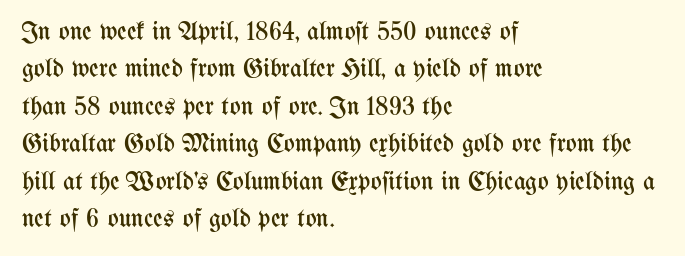
{"italic": "no", "bold": "no", "underline": "no", "align": "left", "line_spacing": "normal", "line_spacing_ratio": 1.44, "letter_spacing": "normal", "letter_spacing_em": 0.0, "glyph_px": 26}
